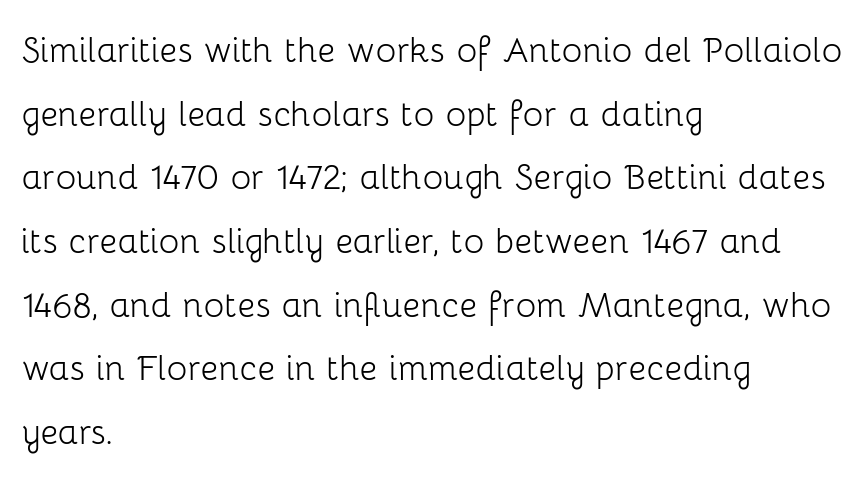
The image shows 43 px light sans-serif type, upright; set left-aligned, normal line spacing (1.48x), normal letter spacing, not underlined; low stroke contrast and a medium x-height.
